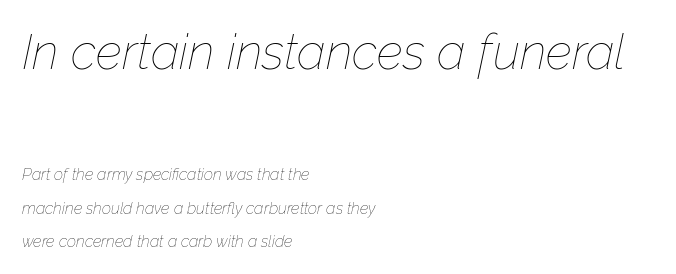
The image shows 49 px thin type, italic (leaning right); set left-aligned, loose line spacing (2.1x), normal letter spacing, not underlined; the first (top) block is 3.06x larger; low stroke contrast and a medium x-height.
